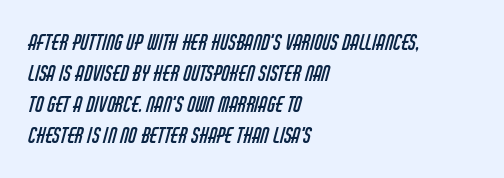
{"bold": "no", "underline": "no", "align": "left", "line_spacing": "normal", "line_spacing_ratio": 1.48, "letter_spacing": "normal", "letter_spacing_em": 0.0, "glyph_px": 21}
